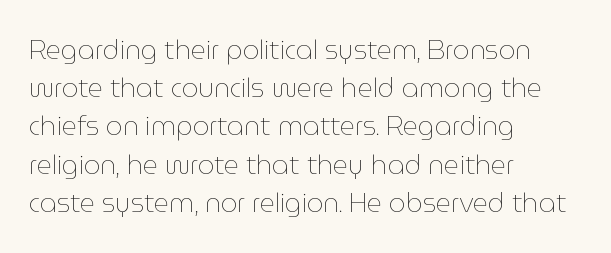
{"italic": "no", "bold": "no", "underline": "no", "align": "left", "line_spacing": "normal", "line_spacing_ratio": 1.47, "letter_spacing": "normal", "letter_spacing_em": 0.0, "glyph_px": 26}
